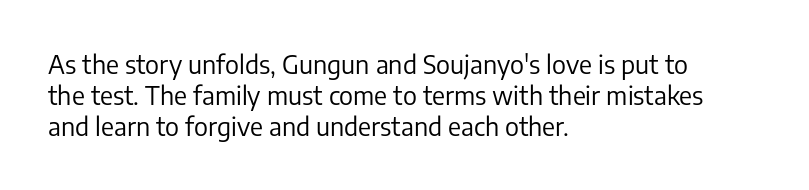
A light-to-regular cut is what we see here. Clear beneath every line of the passage. Vertical strokes here are truly vertical. The passage shown has conventional tracking throughout. Leftover space on each line is placed entirely after the last word.
